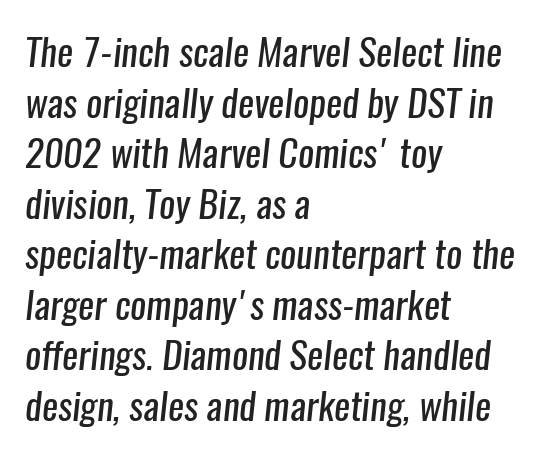
The image shows 38 px regular-weight, condensed sans-serif type; set left-aligned, normal line spacing (1.33x), normal letter spacing, not underlined; low stroke contrast and a medium x-height.
